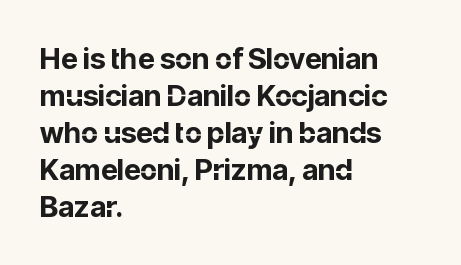
The image shows 29 px bold sans-serif type, upright; set left-aligned, normal line spacing (1.28x), normal letter spacing, not underlined; low stroke contrast and a medium x-height.
